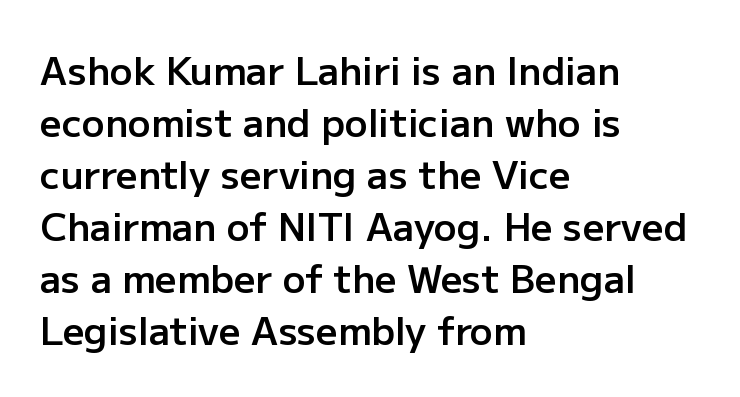
The image shows 38 px semibold sans-serif type, upright; set left-aligned, normal line spacing (1.37x), normal letter spacing, not underlined; low stroke contrast and a medium x-height.
